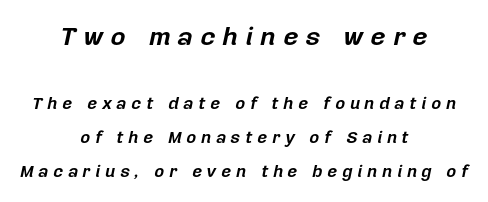
The whole block is typeset with a tilt. The baseline area is clear. The paragraph has two soft edges and a firm central axis. I'd describe the lettering as bold — thick and assertive.
